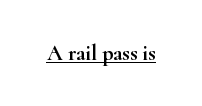
{"italic": "no", "underline": "yes", "letter_spacing": "normal", "letter_spacing_em": 0.0, "glyph_px": 22}
